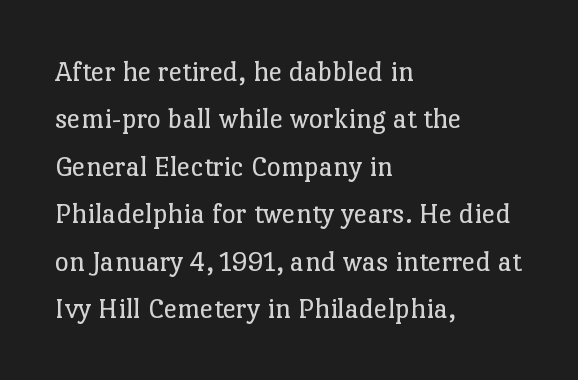
A typesetter would mark this as roman, not italic. Glyph-to-glyph distance matches everyday printed text. No letter is thick-stroked: the sample isn't bold. Vertical spacing — default.
